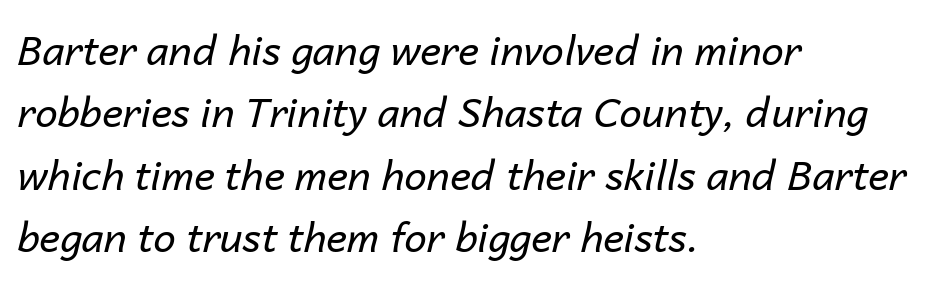
Q: Is the text bold? A: No.
Q: Is the text italic (slanted)? A: Yes, it leans right by about 14 degrees.
Q: Is the text underlined? A: No.
Q: How is the paragraph aligned? A: Left-aligned.
Q: Is the spacing between letters normal or unusually wide? A: Normal.
Q: Is the spacing between lines tight, normal or loose? A: Normal.
Q: Width (condensed, normal, or wide)? A: Normal.
Q: Stroke contrast? A: Low.
Q: x-height? A: Medium.
Q: Monospaced? A: No.
